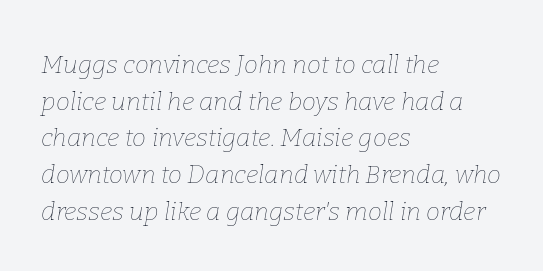
{"italic": "yes", "lean": "right", "slant_degrees": 9, "bold": "no", "underline": "no", "align": "left", "line_spacing": "normal", "line_spacing_ratio": 1.47, "letter_spacing": "normal", "letter_spacing_em": 0.0, "glyph_px": 25}
